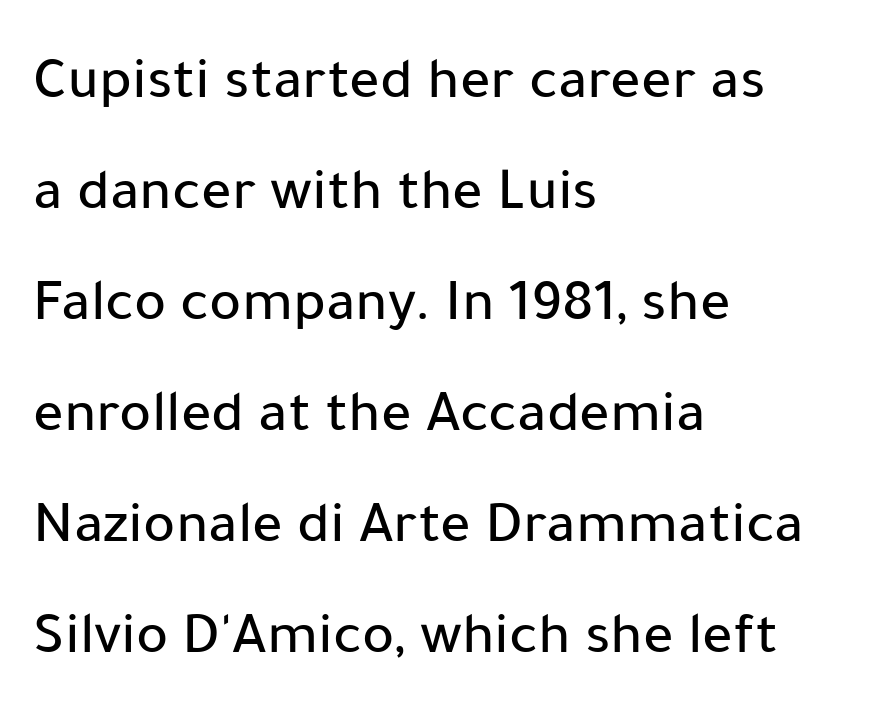
{"serif": "no", "italic": "no", "width": "normal", "stroke_contrast": "low", "x_height": "medium", "monospaced": "no", "underline": "no", "align": "left", "line_spacing_ratio": 1.85, "letter_spacing": "normal", "letter_spacing_em": 0.0, "glyph_px": 60}
